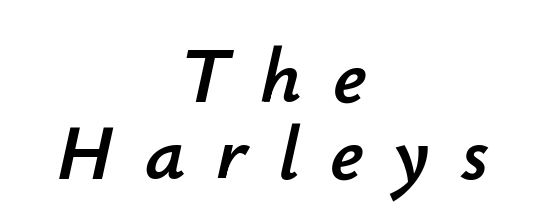
Tracking here is generous; glyphs stand well apart from one another. Proportional: the letters do not fall into vertical columns. Horizontally, the lines are justified to the midpoint only. Check under the words: just untouched page.
